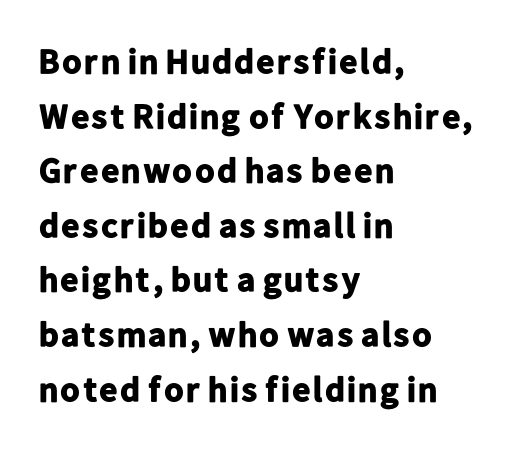
Q: Is the text bold? A: Yes.
Q: Is the text italic (slanted)? A: No, it is upright.
Q: Is the typeface a serif or a sans-serif typeface? A: Sans-serif.
Q: Is the text underlined? A: No.
Q: How is the paragraph aligned? A: Left-aligned.
Q: Is the spacing between letters normal or unusually wide? A: Normal.
Q: Is the spacing between lines tight, normal or loose? A: Normal.
Q: Width (condensed, normal, or wide)? A: Normal.
Q: Stroke contrast? A: Low.
Q: x-height? A: Medium.
Q: Monospaced? A: No.
